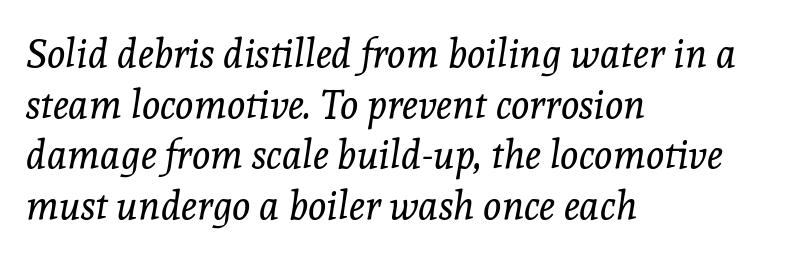
{"serif": "yes", "italic": "yes", "lean": "right", "slant_degrees": 8, "bold": "no", "weight": "regular", "width": "normal", "x_height": "medium", "monospaced": "no", "underline": "no", "align": "left", "line_spacing": "normal", "line_spacing_ratio": 1.3, "letter_spacing": "normal", "letter_spacing_em": 0.0, "glyph_px": 39}
